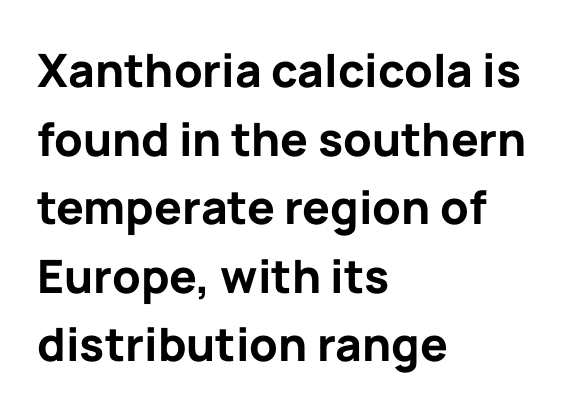
{"serif": "no", "italic": "no", "bold": "yes", "weight": "bold", "width": "normal", "stroke_contrast": "low", "x_height": "medium", "monospaced": "no", "underline": "no", "align": "left", "line_spacing": "normal", "line_spacing_ratio": 1.49, "letter_spacing": "normal", "letter_spacing_em": 0.0, "glyph_px": 46}
